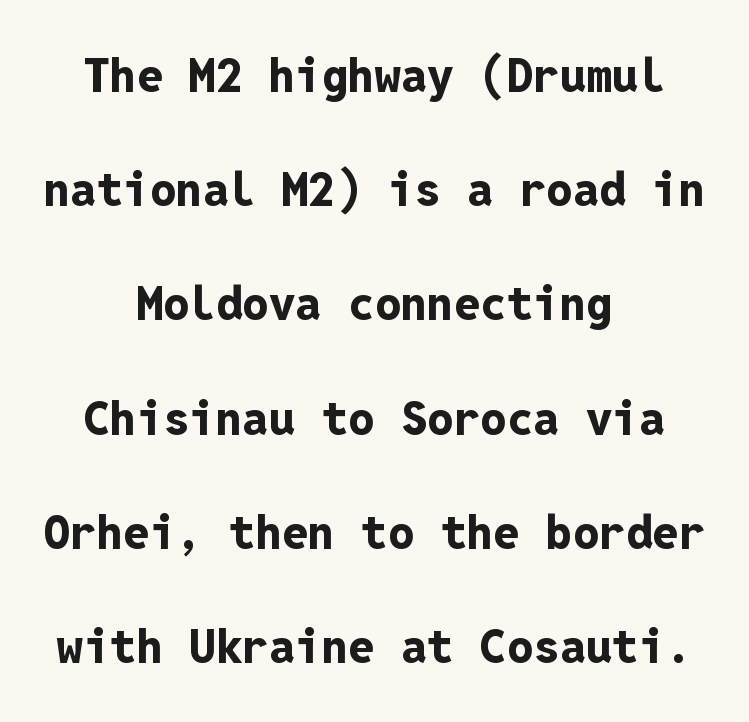
Q: Is the text bold? A: Yes.
Q: Is the text italic (slanted)? A: No, it is upright.
Q: Is the typeface a serif or a sans-serif typeface? A: Sans-serif.
Q: Is the text underlined? A: No.
Q: How is the paragraph aligned? A: Centered.
Q: Is the spacing between letters normal or unusually wide? A: Normal.
Q: Is the spacing between lines tight, normal or loose? A: Loose.
Q: Width (condensed, normal, or wide)? A: Normal.
Q: Stroke contrast? A: Low.
Q: x-height? A: Medium.
Q: Monospaced? A: Yes.
